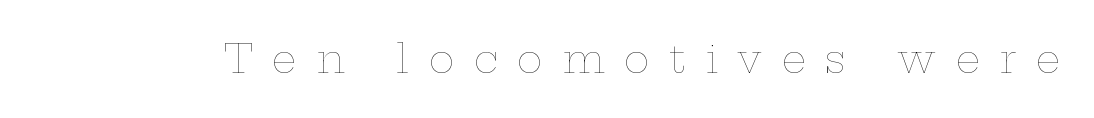
The image shows 39 px thin, wide type, upright; set unusually wide letter spacing (+0.5 em), not underlined; low stroke contrast and a medium x-height.
